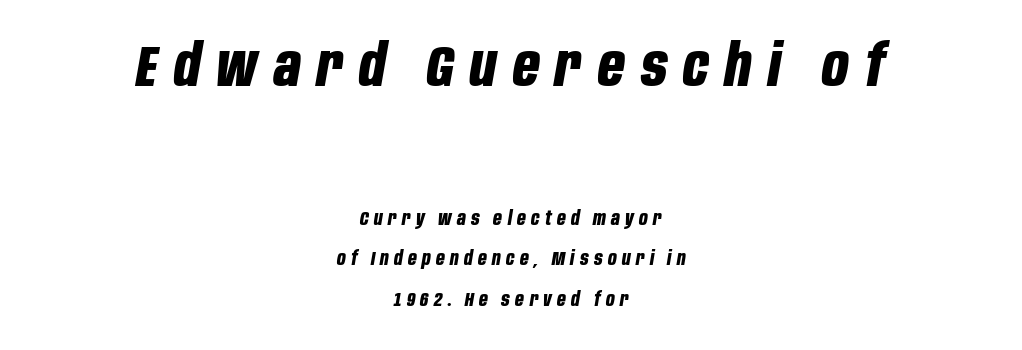
The gap between lines stays unmarked. The letterforms stand isolated, each surrounded by extra space. Bigger letters appear in the top chunk; the bottom chunk is reduced. Think of a printed novel: that variable character pitch is what you see here.
